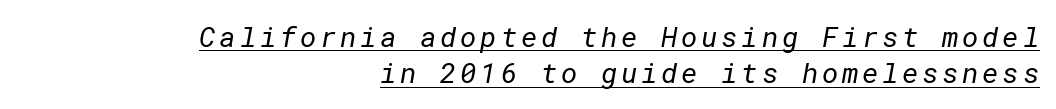
The image shows 28 px regular-weight sans-serif type; set right-aligned, normal line spacing (1.3x), underlined; low stroke contrast and a medium x-height.
